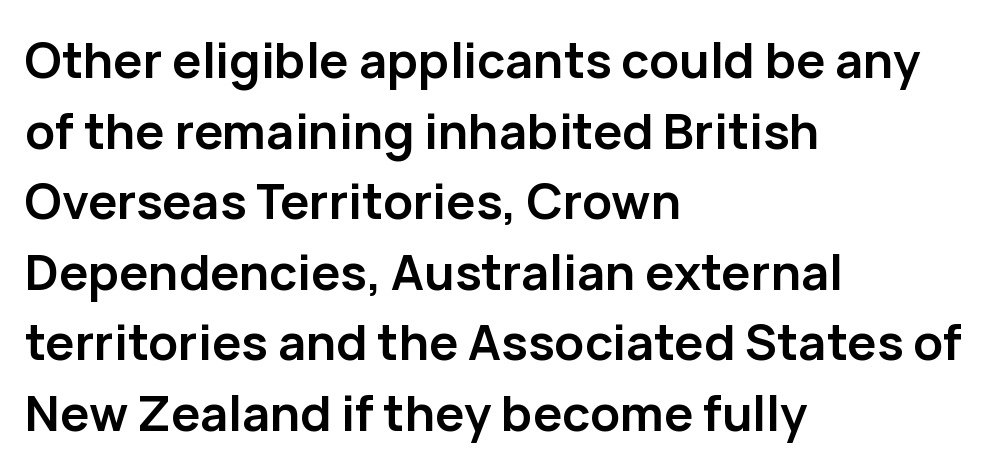
{"serif": "no", "italic": "no", "bold": "yes", "weight": "semibold", "width": "normal", "stroke_contrast": "low", "x_height": "medium", "monospaced": "no", "underline": "no", "align": "left", "line_spacing": "normal", "line_spacing_ratio": 1.44, "letter_spacing": "normal", "letter_spacing_em": 0.0, "glyph_px": 49}
